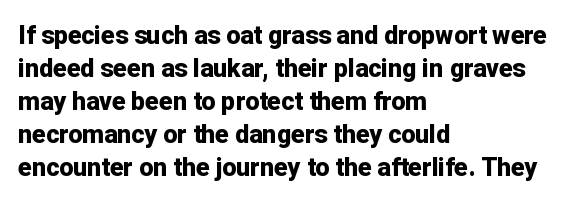
The image shows 25 px bold type, upright; set left-aligned, normal line spacing (1.32x), normal letter spacing, not underlined.
